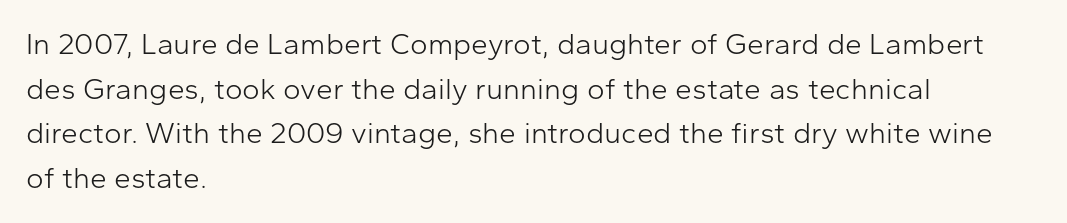
{"serif": "no", "italic": "no", "bold": "no", "weight": "light", "width": "normal", "stroke_contrast": "low", "x_height": "medium", "monospaced": "no", "underline": "no", "align": "left", "line_spacing": "normal", "line_spacing_ratio": 1.49, "letter_spacing": "normal", "letter_spacing_em": 0.0, "glyph_px": 30}
